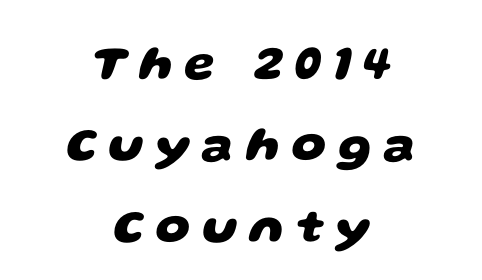
{"serif": "no", "bold": "yes", "weight": "heavy", "width": "wide", "stroke_contrast": "low", "x_height": "large", "monospaced": "no", "underline": "no", "align": "center", "line_spacing": "normal", "line_spacing_ratio": 1.66, "letter_spacing": "wide", "letter_spacing_em": 0.24, "glyph_px": 49}
